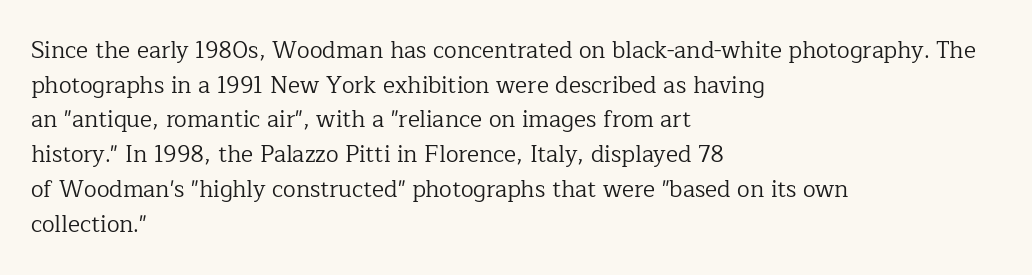
Q: Is the text bold? A: No.
Q: Is the text italic (slanted)? A: No, it is upright.
Q: Is the text underlined? A: No.
Q: How is the paragraph aligned? A: Left-aligned.
Q: Is the spacing between letters normal or unusually wide? A: Normal.
Q: Is the spacing between lines tight, normal or loose? A: Normal.
